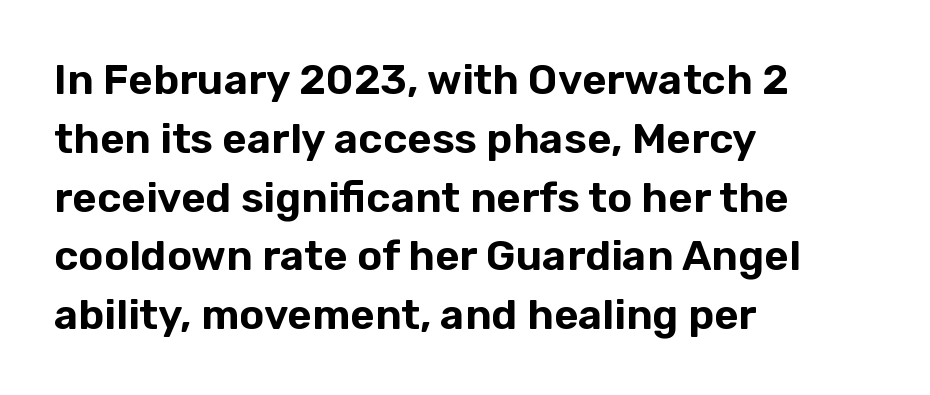
Notice how the passage keeps a crisp vertical edge on the left only. Inter-character spacing is left at the font's built-in metrics. Every character sits straight up, as roman type does. The specimen omits any rule beneath the text block's lines. Each letter keeps its own natural width here, so spacing adapts to shape. What's the leading like? Ordinary, nothing unusual.
